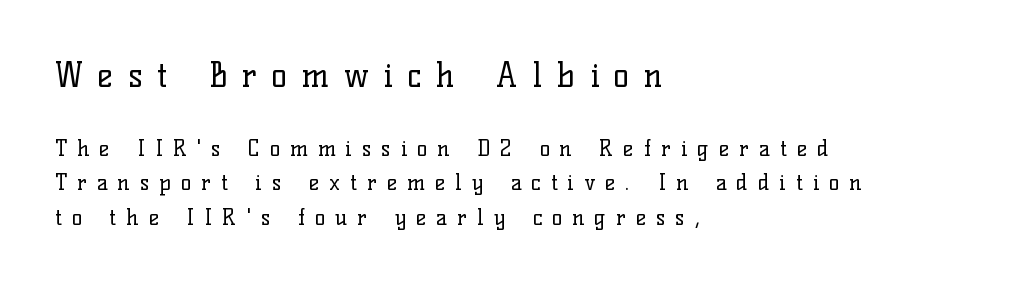
Q: Is the text bold? A: No.
Q: Is the text italic (slanted)? A: No, it is upright.
Q: Is the typeface a serif or a sans-serif typeface? A: Serif.
Q: Is the text underlined? A: No.
Q: How is the paragraph aligned? A: Left-aligned.
Q: Is the spacing between letters normal or unusually wide? A: Unusually wide.
Q: Is the spacing between lines tight, normal or loose? A: Normal.
Q: Which block of text is set in a larger size, the first (top) or the second (bottom)? A: The first (top) one.
Q: Width (condensed, normal, or wide)? A: Normal.
Q: Stroke contrast? A: Low.
Q: x-height? A: Medium.
Q: Monospaced? A: No.
